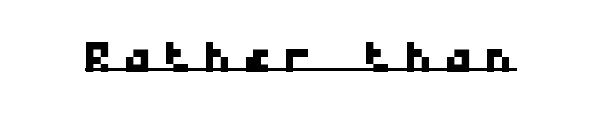
{"serif": "no", "width": "wide", "stroke_contrast": "low", "x_height": "medium", "monospaced": "yes", "underline": "yes", "glyph_px": 59}
